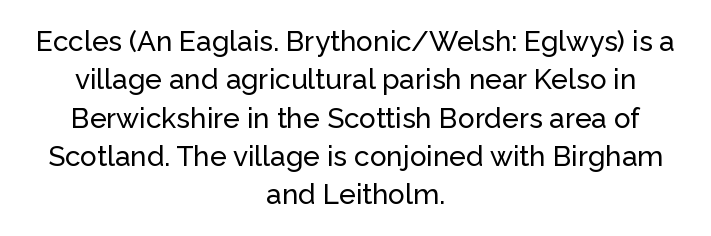
Short note: letters normally spaced. Serifs: no, the terminals of the letterforms are clean. Character widths vary here, with narrow letters taking less room than wide ones. This is the regular roman posture of the typeface. Underlining? Definitely not there.
